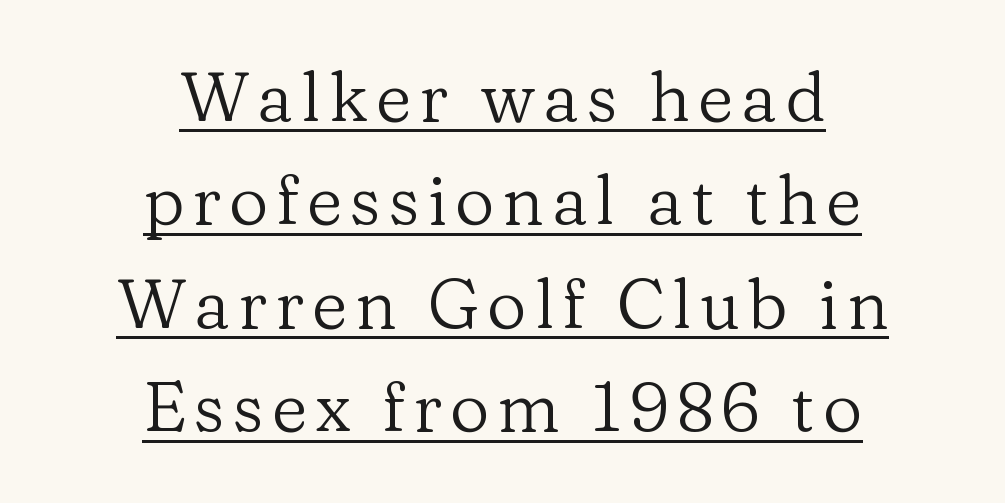
{"serif": "yes", "italic": "no", "bold": "no", "weight": "regular", "width": "normal", "stroke_contrast": "low", "x_height": "medium", "monospaced": "no", "underline": "yes", "align": "center", "line_spacing": "normal", "line_spacing_ratio": 1.5, "glyph_px": 69}
